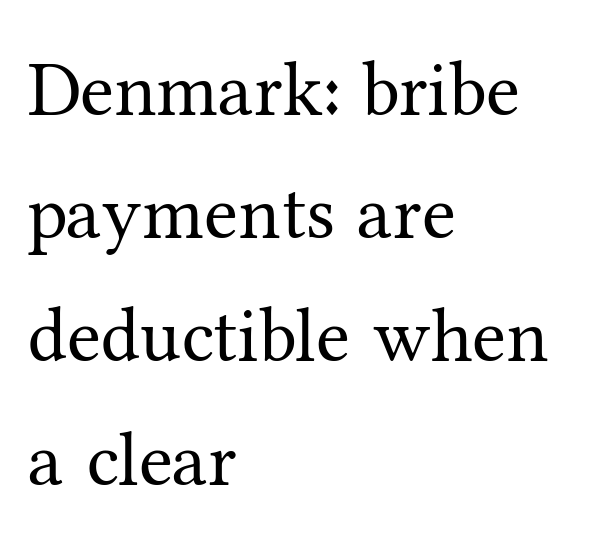
The image shows 77 px regular-weight serif type, upright; set left-aligned, normal line spacing (1.6x), normal letter spacing, not underlined; medium stroke contrast and a medium x-height.
